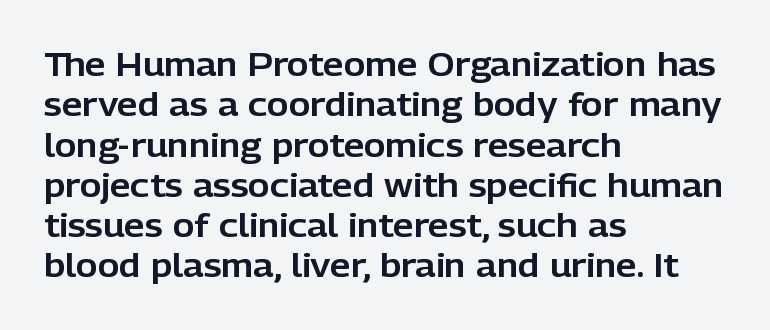
The image shows 33 px sans-serif type, upright; set left-aligned, line spacing 1.22x, normal letter spacing, not underlined; low stroke contrast and a medium x-height.
